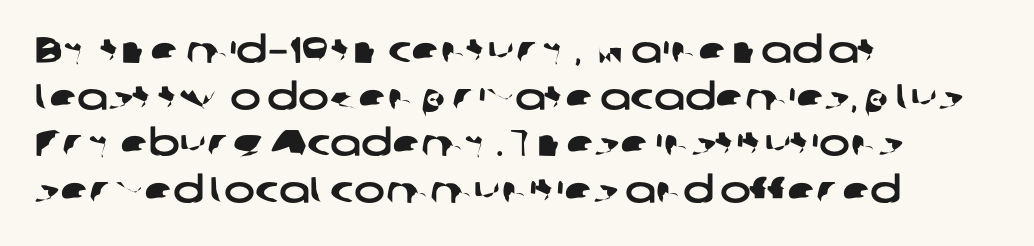
{"serif": "no", "width": "wide", "stroke_contrast": "low", "x_height": "medium", "monospaced": "no", "underline": "no", "align": "left", "line_spacing": "normal", "line_spacing_ratio": 1.26, "letter_spacing": "normal", "letter_spacing_em": 0.0, "glyph_px": 37}
